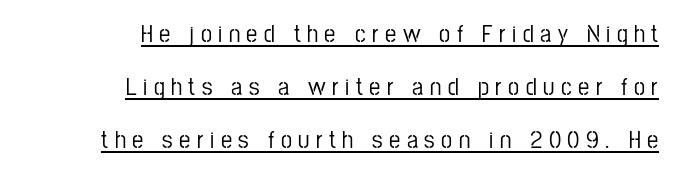
{"italic": "no", "underline": "yes", "align": "right", "line_spacing": "loose", "line_spacing_ratio": 2.13, "letter_spacing": "wide", "letter_spacing_em": 0.26, "glyph_px": 25}
